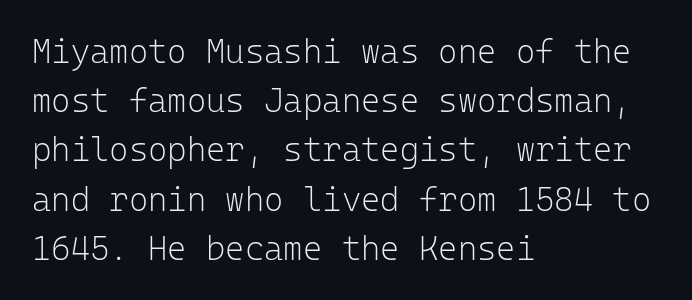
{"serif": "no", "italic": "no", "bold": "no", "weight": "light", "width": "normal", "stroke_contrast": "low", "x_height": "medium", "monospaced": "yes", "underline": "no", "align": "left", "line_spacing": "normal", "line_spacing_ratio": 1.49, "letter_spacing": "normal", "letter_spacing_em": 0.0, "glyph_px": 33}
